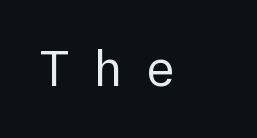
The image shows 51 px regular-weight sans-serif type, upright; set unusually wide letter spacing (+0.5 em), not underlined; low stroke contrast and a medium x-height.
